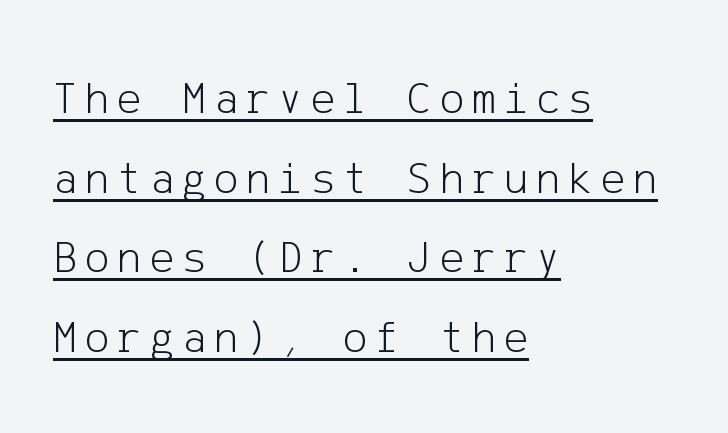
Q: Is the text bold? A: No.
Q: Is the text italic (slanted)? A: No, it is upright.
Q: Is the typeface a serif or a sans-serif typeface? A: Sans-serif.
Q: Is the text underlined? A: Yes.
Q: How is the paragraph aligned? A: Left-aligned.
Q: Width (condensed, normal, or wide)? A: Normal.
Q: Stroke contrast? A: Low.
Q: x-height? A: Medium.
